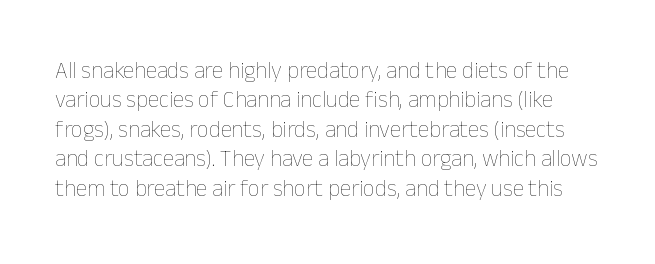
{"italic": "no", "bold": "no", "underline": "no", "line_spacing": "normal", "line_spacing_ratio": 1.28, "letter_spacing": "normal", "letter_spacing_em": 0.0, "glyph_px": 23}
